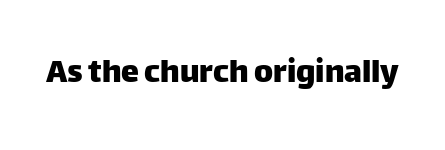
{"serif": "no", "italic": "no", "width": "normal", "stroke_contrast": "low", "x_height": "large", "monospaced": "no", "underline": "no", "letter_spacing": "normal", "letter_spacing_em": 0.0, "glyph_px": 36}
